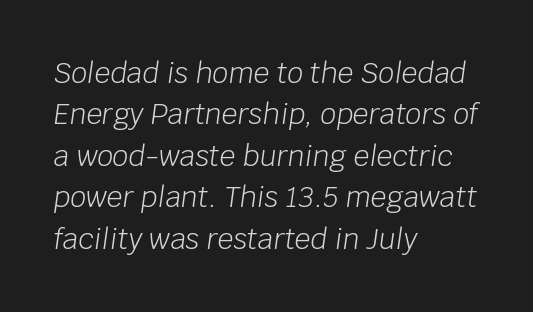
The glyphs look as if they've been sheared to an angle. Letters have the restrained weight of plain body copy at most. These lines stack with their left ends in a neat column. Interline gaps are of average width in this sample. Compared with typical body copy, the letter spacing here is the same.
